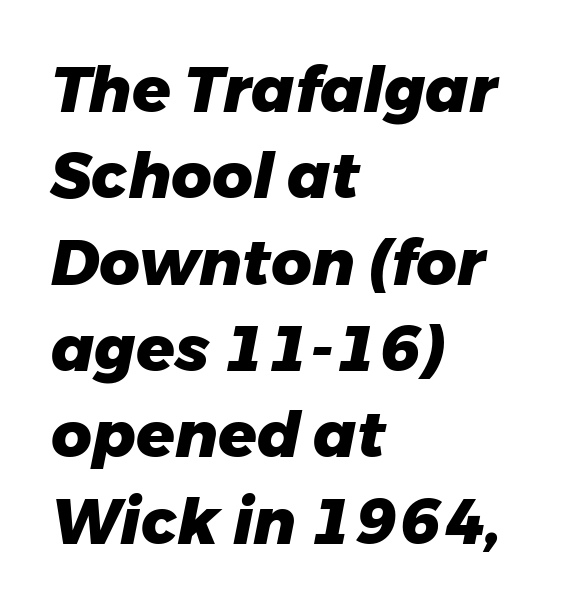
{"italic": "yes", "lean": "right", "slant_degrees": 11, "bold": "yes", "weight": "heavy", "width": "normal", "stroke_contrast": "low", "x_height": "medium", "monospaced": "no", "underline": "no", "align": "left", "line_spacing": "normal", "line_spacing_ratio": 1.37, "letter_spacing": "normal", "letter_spacing_em": 0.0, "glyph_px": 63}
